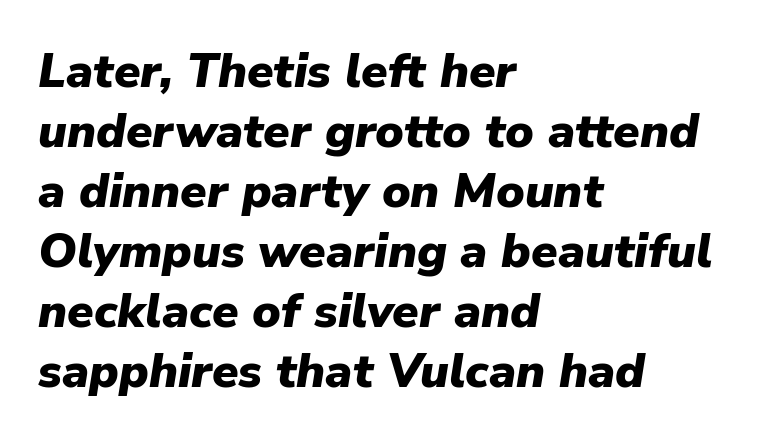
{"italic": "yes", "lean": "right", "slant_degrees": 9, "bold": "yes", "weight": "heavy", "width": "normal", "stroke_contrast": "low", "x_height": "medium", "monospaced": "no", "underline": "no", "align": "left", "line_spacing": "normal", "line_spacing_ratio": 1.25, "letter_spacing": "normal", "letter_spacing_em": 0.0, "glyph_px": 48}
